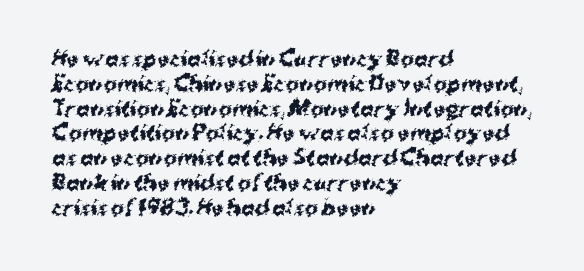
Q: Is the text bold? A: Yes.
Q: Is the text italic (slanted)? A: Yes.
Q: Is the text underlined? A: No.
Q: How is the paragraph aligned? A: Left-aligned.
Q: Is the spacing between letters normal or unusually wide? A: Normal.
